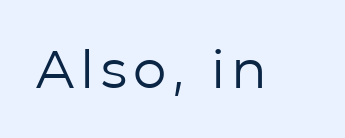
Here the designer chose a conventional face with non-uniform glyph widths. Nope, not italic — everything's standing straight. Bare-footed words on every line. Does the type have serifs? No, each stem ends abruptly. Weight: in the light-to-regular range.
